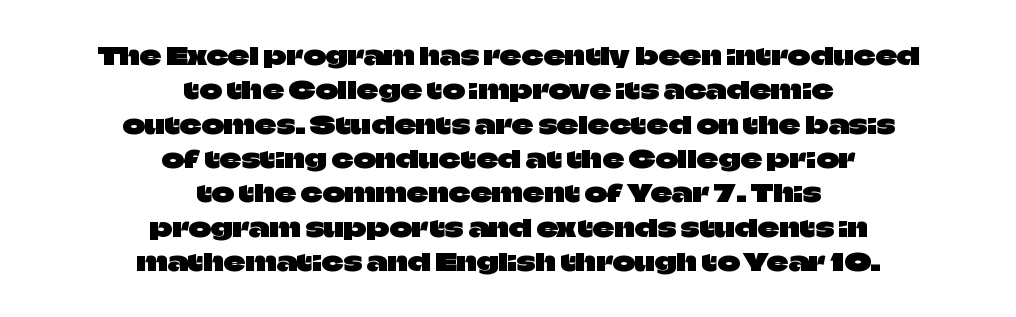
Upright lettering throughout. Each line is balanced around a shared central axis. Spacing between characters is what you'd get straight out of the box. Just letters on the line, the space beneath them empty. In terms of leading, this rendering sits right in the middle.
